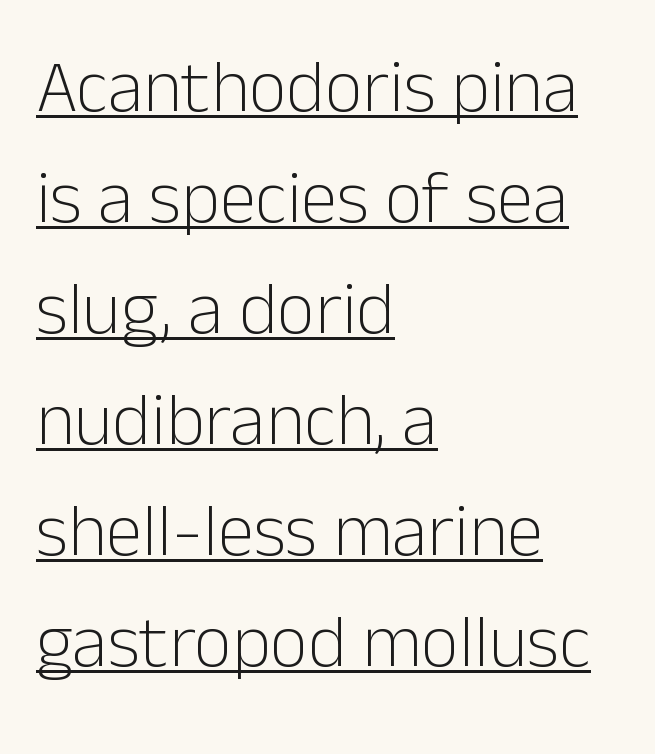
The strokes are not fattened; the text isn't bold. This is roman type, the default non-slanted kind. The face used here appears with an underline applied. You could not count columns in this text — the font is proportionally spaced.
